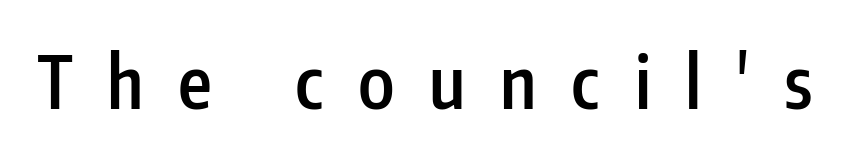
The image shows 72 px semibold, condensed sans-serif type, upright; set unusually wide letter spacing (+0.48 em), not underlined; low stroke contrast and a medium x-height.
